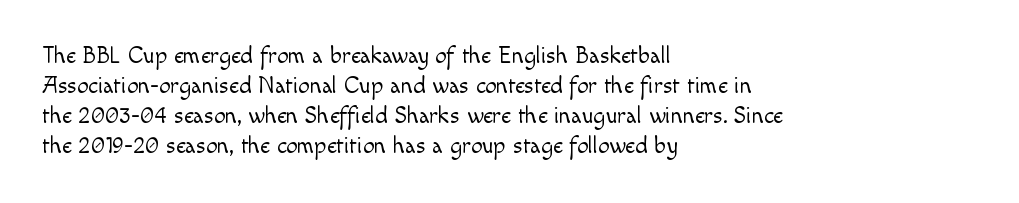
Q: Is the text bold? A: No.
Q: Is the text italic (slanted)? A: No, it is upright.
Q: Is the text underlined? A: No.
Q: How is the paragraph aligned? A: Left-aligned.
Q: Is the spacing between letters normal or unusually wide? A: Normal.
Q: Is the spacing between lines tight, normal or loose? A: Normal.
